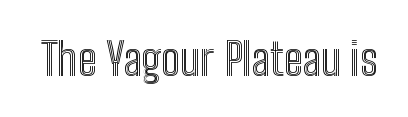
The image shows 45 px condensed type, upright; set normal letter spacing, not underlined; a medium x-height.
